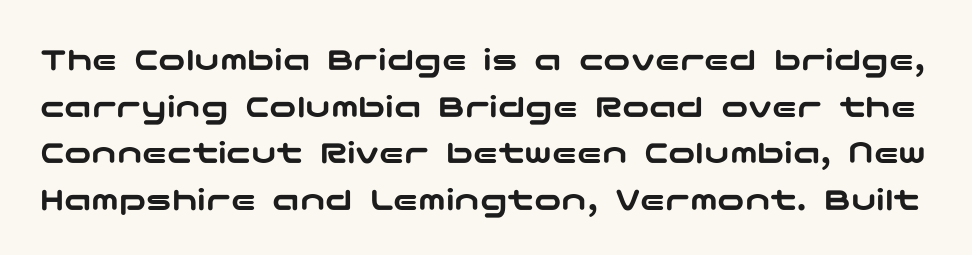
This sample keeps an unexceptional amount of space between lines. The glyphs in this specimen are sans serif. Each row of text sits above clean, open space. A roman cut, with each character standing at attention. No extra tracking has been applied to these lines.
